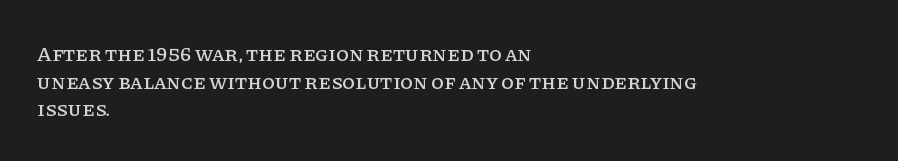
{"italic": "no", "underline": "no", "align": "left", "line_spacing": "normal", "line_spacing_ratio": 1.31, "letter_spacing": "normal", "letter_spacing_em": 0.0, "glyph_px": 21}
